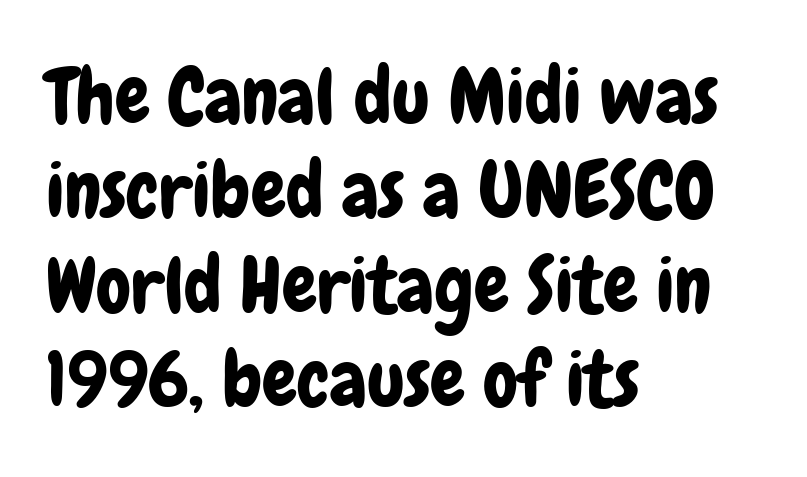
Q: Is the text italic (slanted)? A: No, it is upright.
Q: Is the typeface a serif or a sans-serif typeface? A: Sans-serif.
Q: Is the text underlined? A: No.
Q: How is the paragraph aligned? A: Left-aligned.
Q: Is the spacing between letters normal or unusually wide? A: Normal.
Q: Width (condensed, normal, or wide)? A: Condensed.
Q: Stroke contrast? A: Low.
Q: x-height? A: Medium.
Q: Monospaced? A: No.
